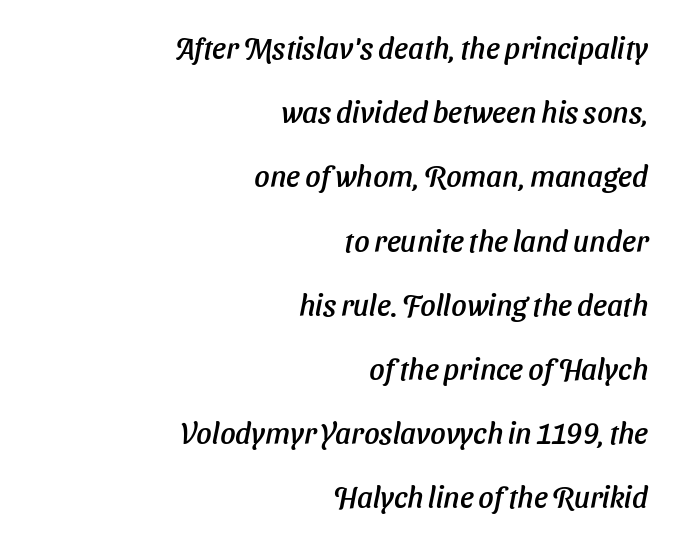
Q: Is the typeface a serif or a sans-serif typeface? A: Serif.
Q: Is the text underlined? A: No.
Q: How is the paragraph aligned? A: Right-aligned.
Q: Is the spacing between letters normal or unusually wide? A: Normal.
Q: Is the spacing between lines tight, normal or loose? A: Loose.
Q: Width (condensed, normal, or wide)? A: Normal.
Q: Stroke contrast? A: Low.
Q: x-height? A: Medium.
Q: Monospaced? A: No.
